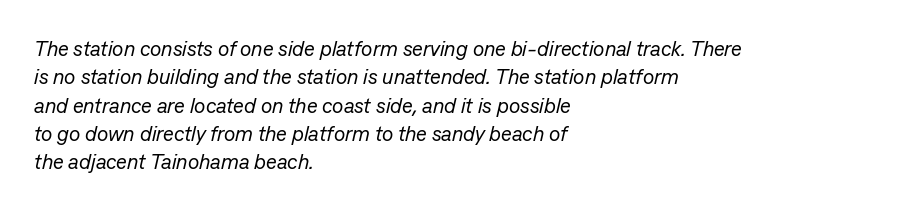
Underline: absent. The paragraph has a hard left edge and a soft right edge. Here the glyphs are tracked normally, forming tight word shapes. These lines sit exactly where default settings would place them. Stroke mass is kept to a normal reading level or below.
